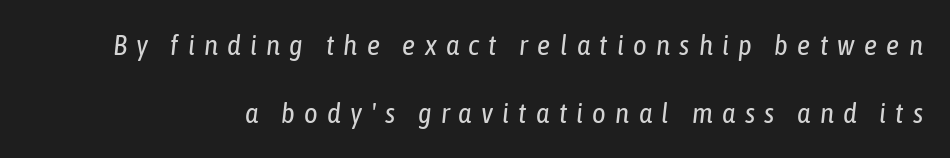
Q: Is the text bold? A: No.
Q: Is the text italic (slanted)? A: Yes, it leans right by about 6 degrees.
Q: Is the text underlined? A: No.
Q: Is the spacing between letters normal or unusually wide? A: Unusually wide.
Q: Is the spacing between lines tight, normal or loose? A: Loose.
Q: Width (condensed, normal, or wide)? A: Condensed.
Q: Stroke contrast? A: Low.
Q: x-height? A: Medium.
Q: Monospaced? A: No.
